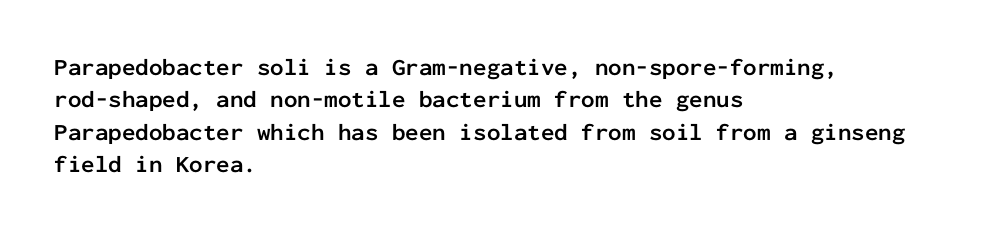
Q: Is the text bold? A: Yes.
Q: Is the text italic (slanted)? A: No, it is upright.
Q: Is the text underlined? A: No.
Q: How is the paragraph aligned? A: Left-aligned.
Q: Is the spacing between letters normal or unusually wide? A: Normal.
Q: Is the spacing between lines tight, normal or loose? A: Normal.
